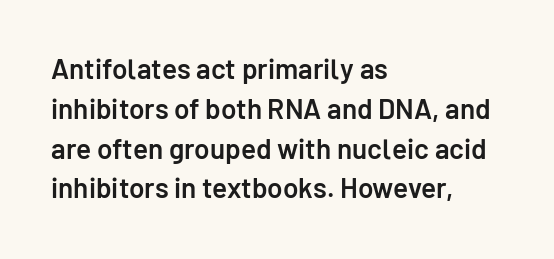
Q: Is the text bold? A: Semi-bold.
Q: Is the text italic (slanted)? A: No, it is upright.
Q: Is the typeface a serif or a sans-serif typeface? A: Sans-serif.
Q: Is the text underlined? A: No.
Q: How is the paragraph aligned? A: Left-aligned.
Q: Is the spacing between letters normal or unusually wide? A: Normal.
Q: Is the spacing between lines tight, normal or loose? A: Normal.
Q: Width (condensed, normal, or wide)? A: Normal.
Q: Stroke contrast? A: Low.
Q: x-height? A: Medium.
Q: Monospaced? A: No.
